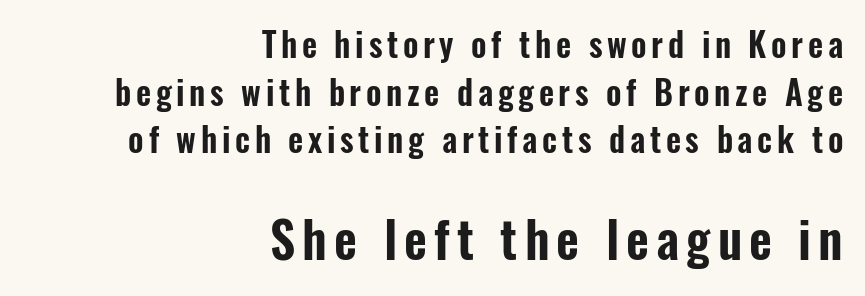
The image shows 50 px condensed sans-serif type, upright; set right-aligned, normal line spacing (1.44x), not underlined; the second (bottom) block is 1.52x larger; low stroke contrast and a medium x-height.
